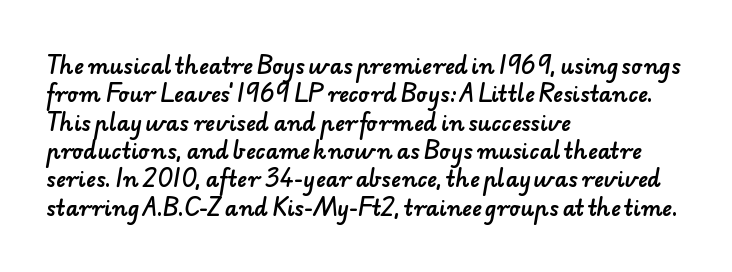
Each word holds together tightly as a unit, with standard inter-letter gaps. In terms of leading, this rendering sits right in the middle. Horizontally, the lines are justified to the leading edge only. Letters rest on an invisible, unmarked baseline.
